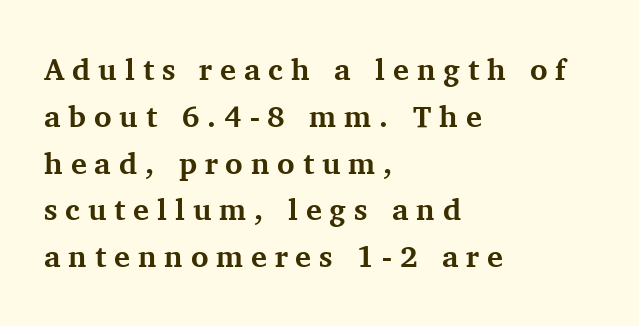
The image shows 30 px bold serif type, upright; set left-aligned, normal line spacing (1.56x), unusually wide letter spacing (+0.26 em), not underlined; medium stroke contrast and a medium x-height.
